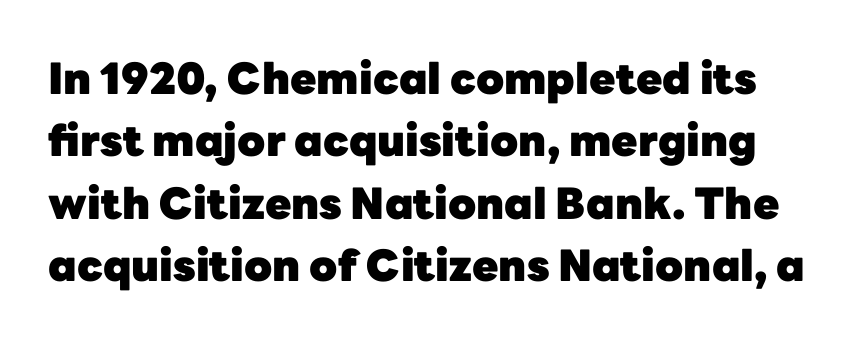
The strip under each line holds only bare page. The rendering uses a moderate line-height, typical for paragraphs. This rendering employs a face without finishing strokes, i.e., a sans-serif. If you drew a line through each stem, it would be perfectly vertical. On the weight axis this lands at bold, roughly 700.
